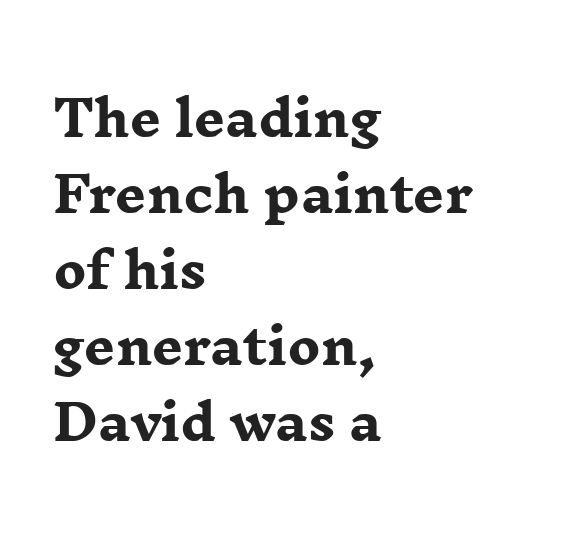
{"serif": "yes", "italic": "no", "bold": "yes", "weight": "heavy", "width": "wide", "stroke_contrast": "low", "x_height": "medium", "monospaced": "no", "underline": "no", "align": "left", "line_spacing": "normal", "line_spacing_ratio": 1.55, "letter_spacing": "normal", "letter_spacing_em": 0.0, "glyph_px": 49}
